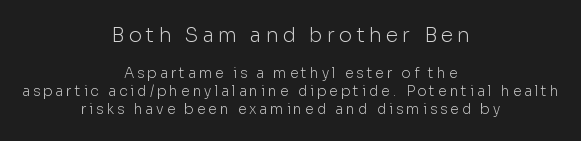
{"italic": "no", "bold": "no", "underline": "no", "align": "center", "line_spacing": "normal", "line_spacing_ratio": 1.29, "letter_spacing": "wide", "letter_spacing_em": 0.21, "larger_block": "first", "size_ratio": 1.43, "glyph_px": 20}
